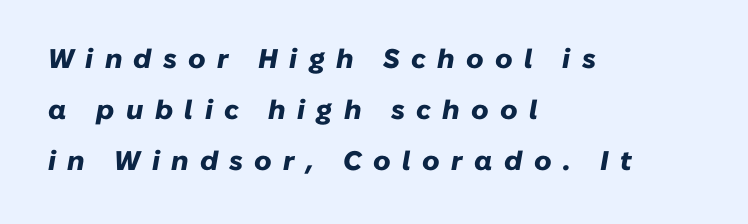
Words appear elongated and porous because spacing is wide. Thick stems and heavy bowls — unmistakably bold. Every row of glyphs begins at an identical x-position on the left. The specimen omits any rule beneath the text block's lines. Would a proofreader flag this as italicized? Yes.
